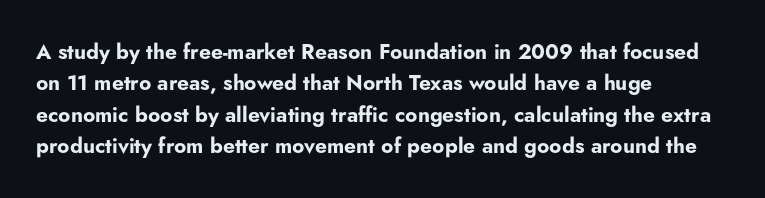
The image shows 21 px bold type, upright; set left-aligned, normal line spacing (1.5x), normal letter spacing, not underlined.
